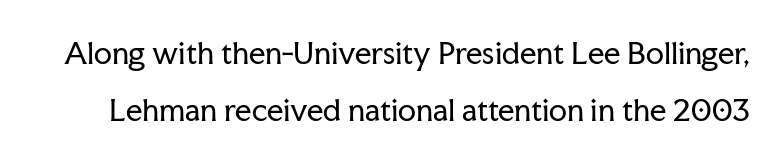
The image shows 29 px regular-weight serif type, upright; set loose line spacing (1.97x), normal letter spacing, not underlined; low stroke contrast and a medium x-height.
